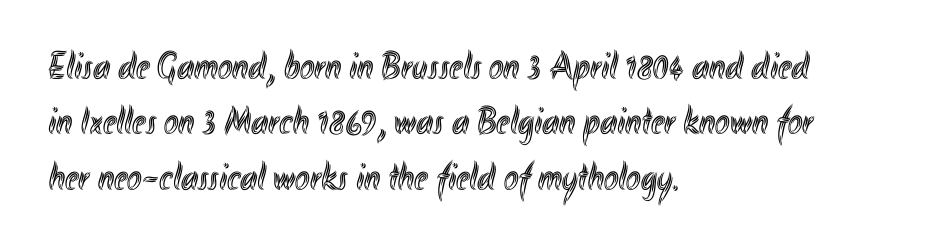
Q: Is the text italic (slanted)? A: Yes.
Q: Is the text underlined? A: No.
Q: How is the paragraph aligned? A: Left-aligned.
Q: Is the spacing between letters normal or unusually wide? A: Normal.
Q: Is the spacing between lines tight, normal or loose? A: Normal.
Q: Width (condensed, normal, or wide)? A: Condensed.
Q: x-height? A: Small.
Q: Monospaced? A: No.
